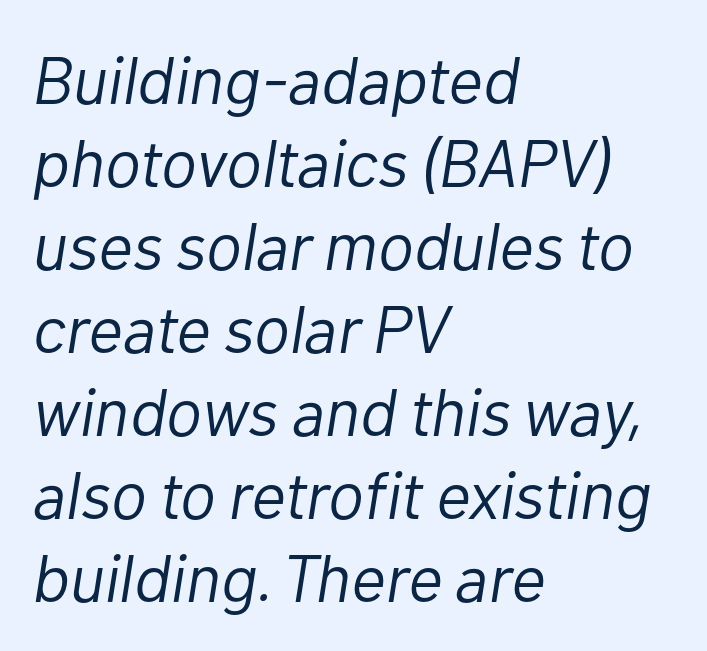
The image shows 67 px light type, italic (leaning right); set left-aligned, line spacing 1.24x, normal letter spacing, not underlined; low stroke contrast and a medium x-height.
